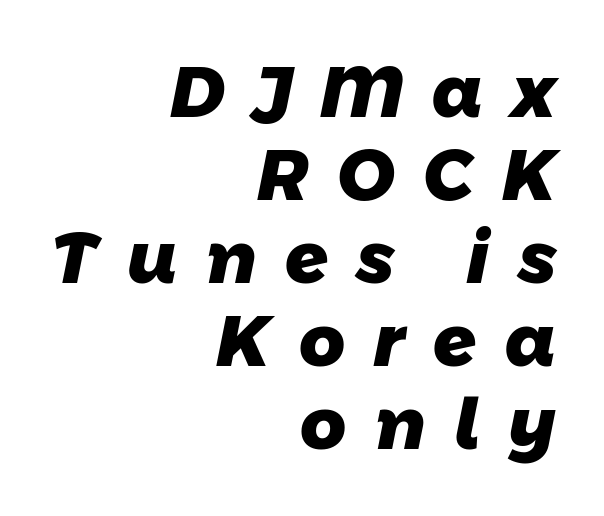
The image shows 71 px heavy sans-serif type; set right-aligned, line spacing 1.17x, unusually wide letter spacing (+0.4 em), not underlined; low stroke contrast and a medium x-height.
